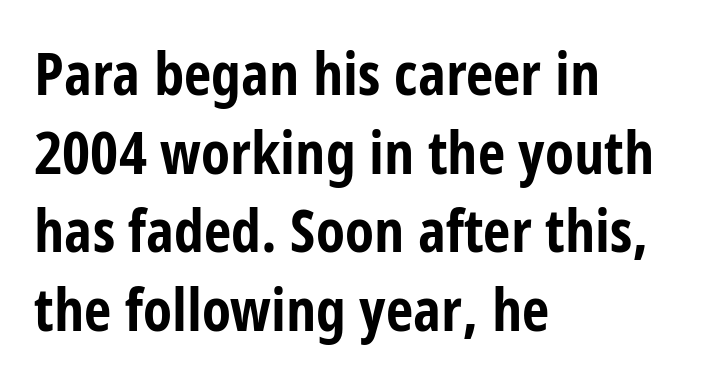
Q: Is the text bold? A: Yes.
Q: Is the text italic (slanted)? A: No, it is upright.
Q: Is the typeface a serif or a sans-serif typeface? A: Sans-serif.
Q: Is the text underlined? A: No.
Q: How is the paragraph aligned? A: Left-aligned.
Q: Is the spacing between letters normal or unusually wide? A: Normal.
Q: Is the spacing between lines tight, normal or loose? A: Normal.
Q: Width (condensed, normal, or wide)? A: Condensed.
Q: Stroke contrast? A: Low.
Q: x-height? A: Large.
Q: Monospaced? A: No.
